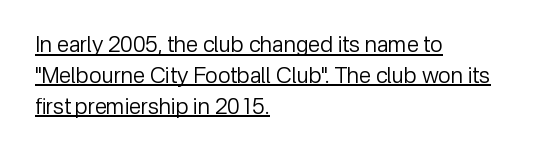
Quick note: not italic, upright. Decoration check: the copy is underlined. Is this a heavy cut? Hardly; it is regular or lighter. Does the copy run flush right? No — it runs flush left. Does extra space separate the letters? No, they use regular spacing.
